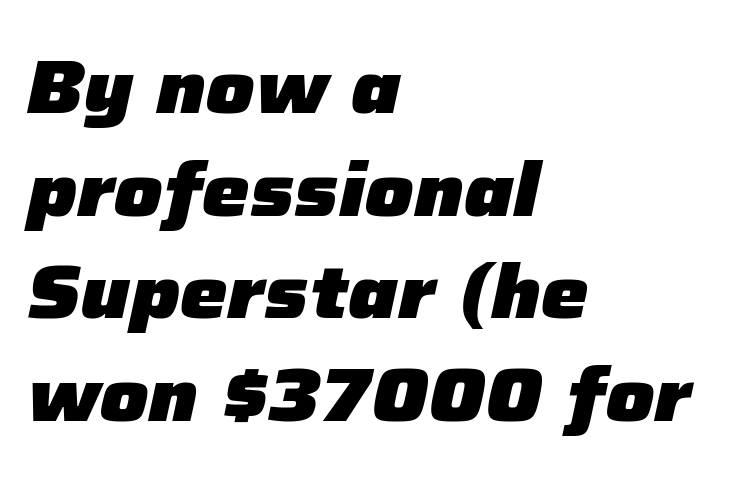
Q: Is the text bold? A: Yes.
Q: Is the text italic (slanted)? A: Yes, it leans right by about 12 degrees.
Q: Is the text underlined? A: No.
Q: How is the paragraph aligned? A: Left-aligned.
Q: Is the spacing between letters normal or unusually wide? A: Normal.
Q: Is the spacing between lines tight, normal or loose? A: Normal.
Q: Width (condensed, normal, or wide)? A: Normal.
Q: Stroke contrast? A: Low.
Q: x-height? A: Medium.
Q: Monospaced? A: No.
